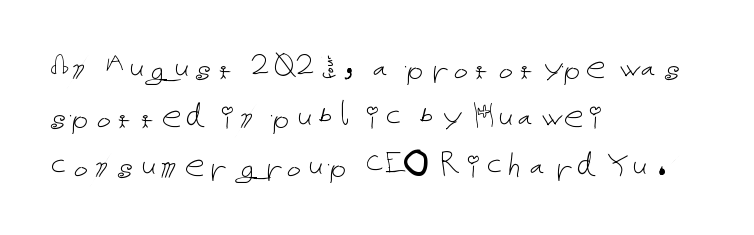
You could call the tracking neutral — neither tight nor loose. The typography opts for an upright posture over an oblique one. The text block is weighted toward the left margin, trailing off unevenly rightward. The space beneath each line is pristine and unruled. Caption: face not bold, strokes unweighted.
